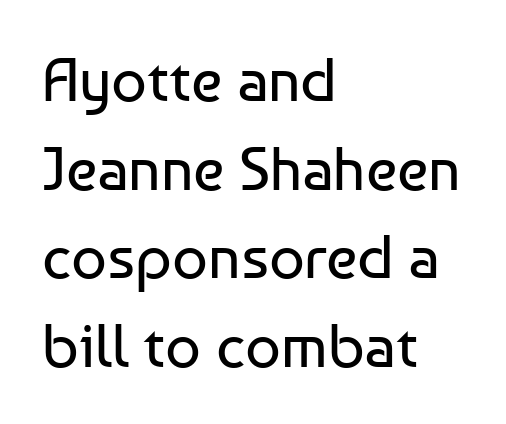
The block of text has a typical density, with ordinary space between rows. This rendering features lettering with no underline. Unlike a traditional serif, this face leaves its strokes unadorned. A classic flush-left, rag-right setting is used for this passage. Looks like regular typesetting: each glyph gets only the width it needs. In terms of posture, this sample is upright.
